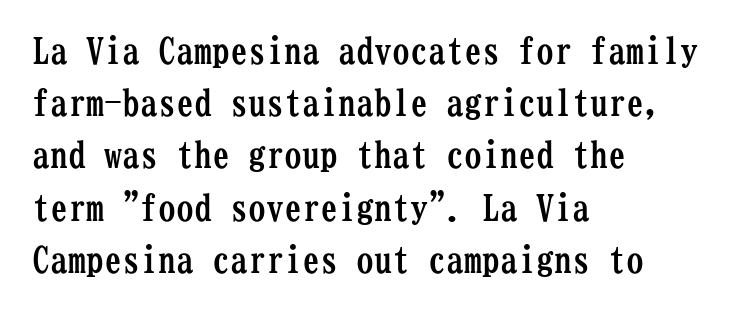
Regular leading. The paragraph has a hard left edge and a soft right edge. The strip under each line holds only bare page. Students, note that the glyphs here touch the page at normal intervals. Spacing verdict: monospaced, one width for all characters. The axis of the letterforms is exactly vertical.
